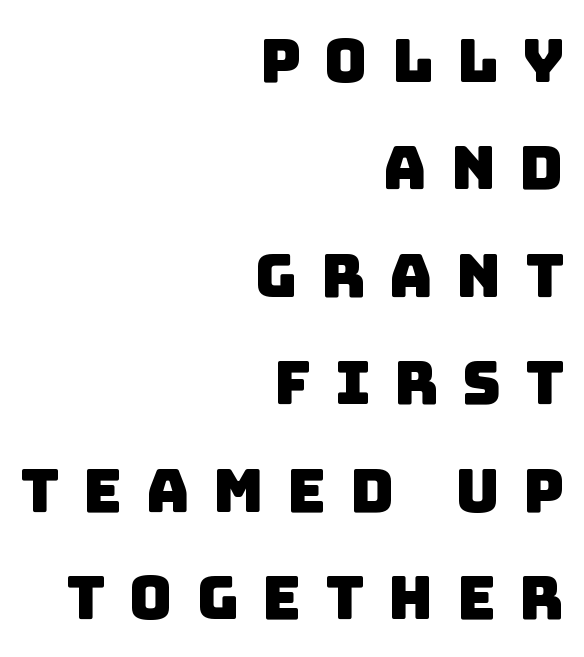
The image shows 60 px sans-serif type; set right-aligned, line spacing 1.79x, unusually wide letter spacing (+0.39 em), not underlined; low stroke contrast and a large x-height.
